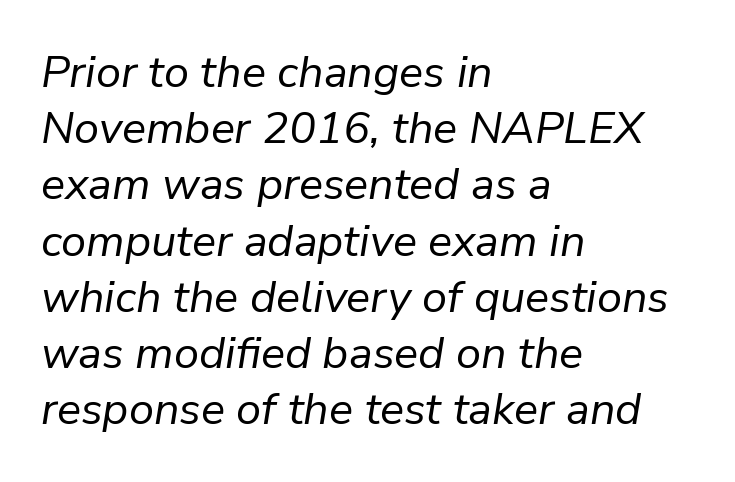
The image shows 45 px regular-weight type, italic (leaning right); set left-aligned, normal line spacing (1.25x), normal letter spacing, not underlined; low stroke contrast and a medium x-height.
